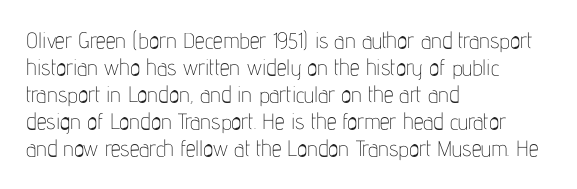
{"italic": "no", "bold": "no", "underline": "no", "align": "left", "line_spacing_ratio": 1.23, "letter_spacing": "normal", "letter_spacing_em": 0.0, "glyph_px": 22}
